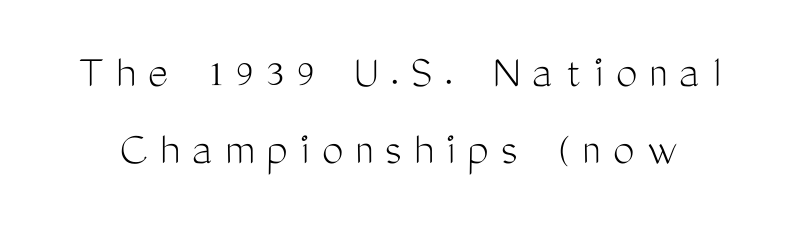
{"serif": "no", "italic": "no", "bold": "no", "weight": "light", "width": "condensed", "stroke_contrast": "medium", "x_height": "medium", "monospaced": "no", "underline": "no", "line_spacing": "normal", "line_spacing_ratio": 1.61, "letter_spacing": "wide", "letter_spacing_em": 0.26, "glyph_px": 48}
